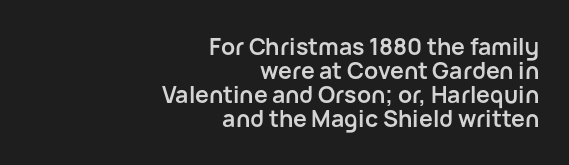
Q: Is the text bold? A: Yes.
Q: Is the text italic (slanted)? A: No, it is upright.
Q: Is the text underlined? A: No.
Q: How is the paragraph aligned? A: Right-aligned.
Q: Is the spacing between letters normal or unusually wide? A: Normal.
Q: Is the spacing between lines tight, normal or loose? A: Tight.
